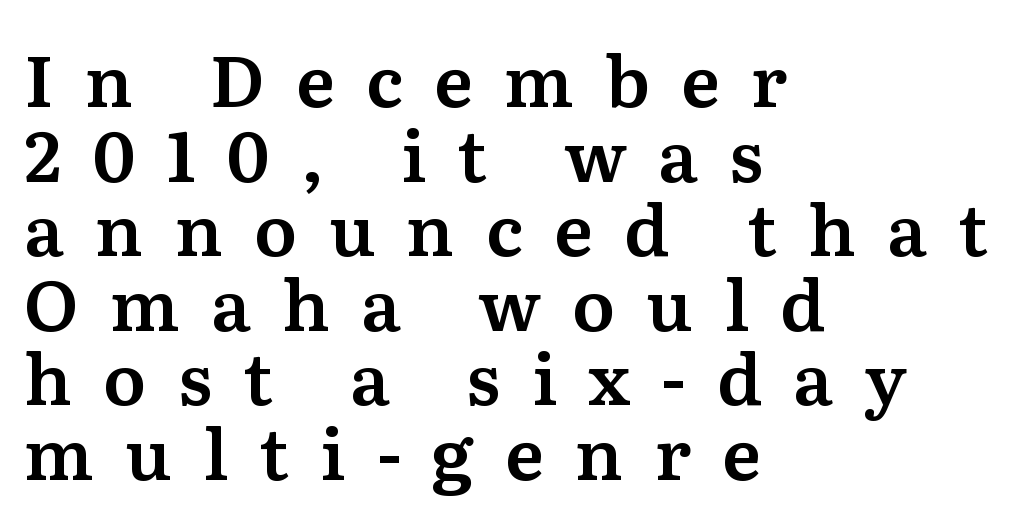
The image shows 71 px serif type, upright; set left-aligned, tight line spacing (1.05x), unusually wide letter spacing (+0.44 em), not underlined; medium stroke contrast and a medium x-height.
